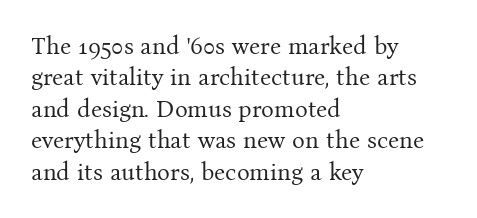
Q: Is the text bold? A: No.
Q: Is the text italic (slanted)? A: No, it is upright.
Q: Is the text underlined? A: No.
Q: How is the paragraph aligned? A: Left-aligned.
Q: Is the spacing between letters normal or unusually wide? A: Normal.
Q: Is the spacing between lines tight, normal or loose? A: Normal.
